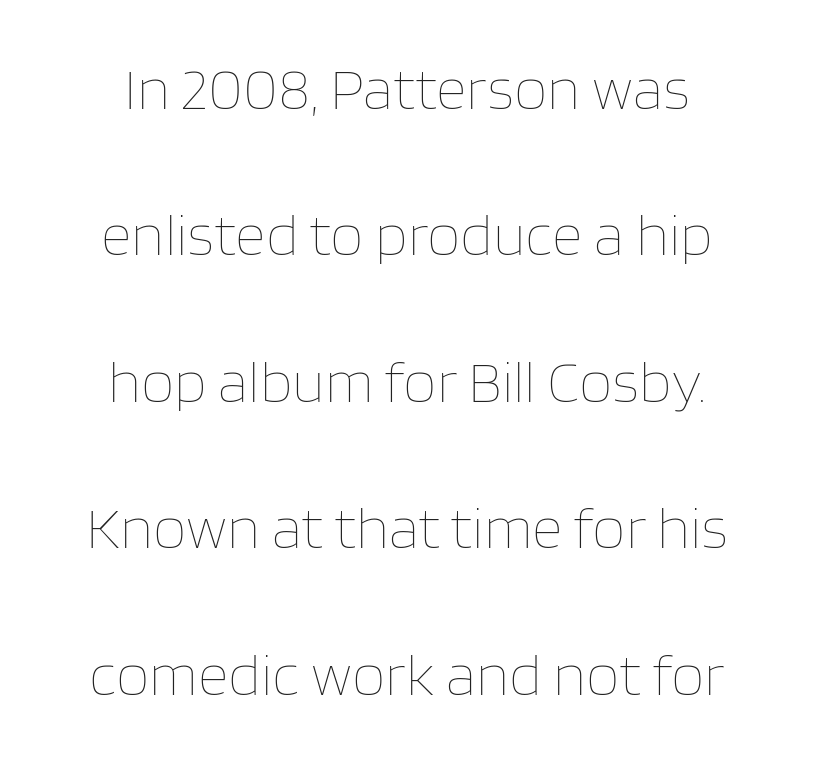
The image shows 60 px thin type, upright; set centered, loose line spacing (2.44x), normal letter spacing, not underlined; low stroke contrast and a large x-height.
